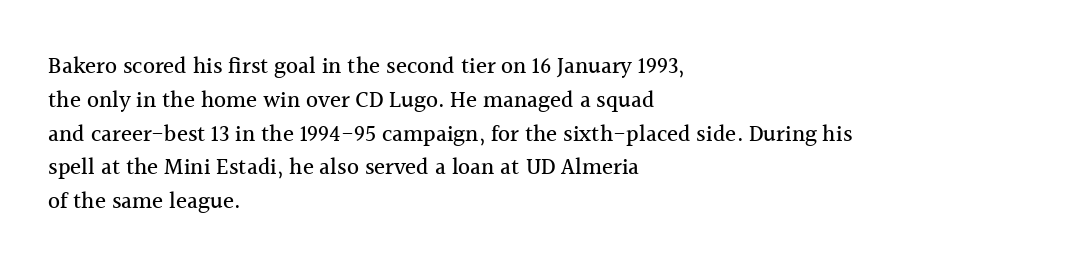
The image shows 23 px text type, upright; set left-aligned, normal line spacing (1.47x), normal letter spacing, not underlined.
